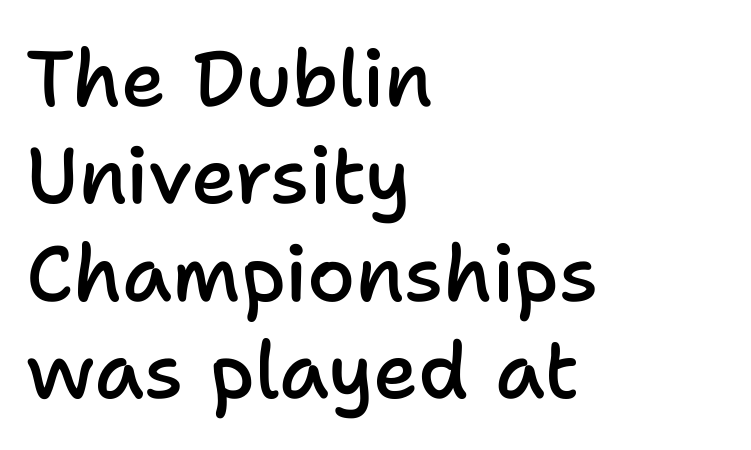
{"serif": "no", "italic": "no", "bold": "semi", "weight": "semibold", "width": "normal", "stroke_contrast": "low", "x_height": "medium", "monospaced": "no", "underline": "no", "align": "left", "line_spacing": "normal", "line_spacing_ratio": 1.25, "letter_spacing": "normal", "letter_spacing_em": 0.0, "glyph_px": 78}
